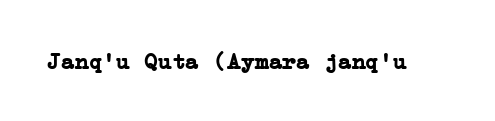
{"italic": "no", "bold": "yes", "underline": "no", "letter_spacing": "normal", "letter_spacing_em": 0.0, "glyph_px": 23}
